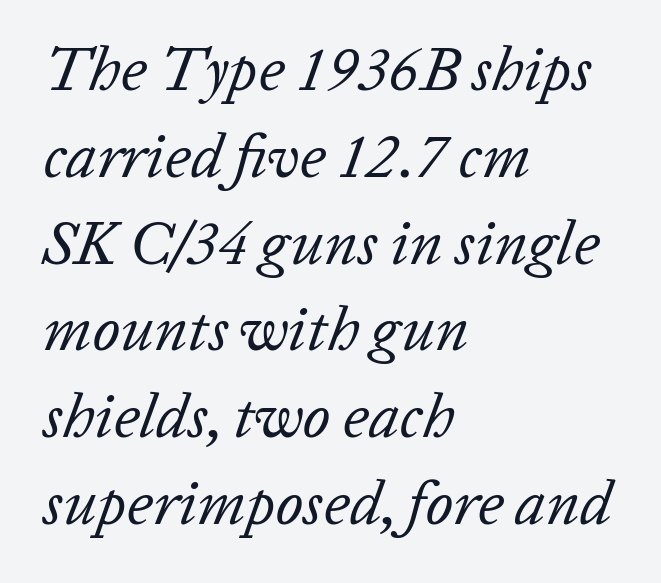
Baseline-to-baseline distance is the conventional proportion of letter height. The horizontal fit of the characters is conventional and even. The area under the type is left untouched. The letters look calm and open, with moderate or lighter stems.
